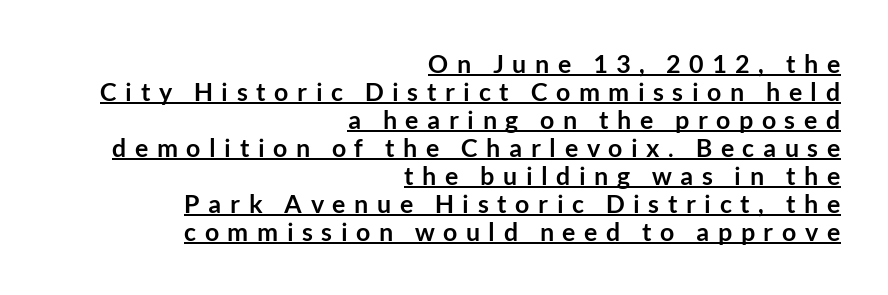
Q: Is the text bold? A: Yes.
Q: Is the text italic (slanted)? A: No, it is upright.
Q: Is the text underlined? A: Yes.
Q: How is the paragraph aligned? A: Right-aligned.
Q: Is the spacing between letters normal or unusually wide? A: Unusually wide.
Q: Is the spacing between lines tight, normal or loose? A: Tight.
